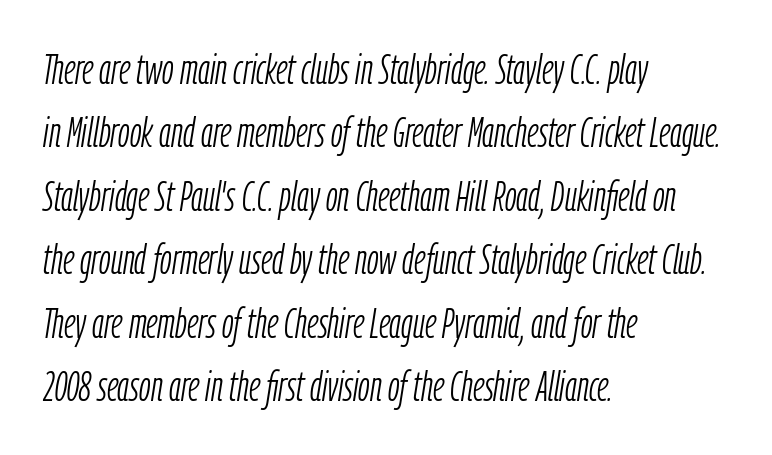
{"italic": "yes", "lean": "right", "slant_degrees": 9, "bold": "no", "weight": "light", "width": "condensed", "stroke_contrast": "low", "x_height": "medium", "monospaced": "no", "underline": "no", "align": "left", "line_spacing": "normal", "line_spacing_ratio": 1.51, "letter_spacing": "normal", "letter_spacing_em": 0.0, "glyph_px": 42}
